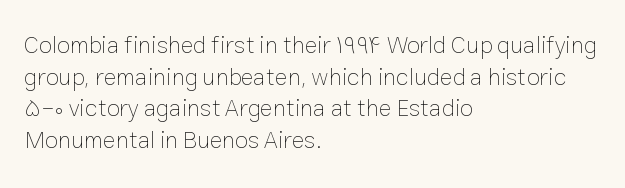
Leftover space on each line is placed entirely after the last word. The typesetting does not lean heavy: it is not bold. Honestly, the letter spacing is just normal — you wouldn't notice it. Underline: absent. If you drew a line through each stem, it would be perfectly vertical.
